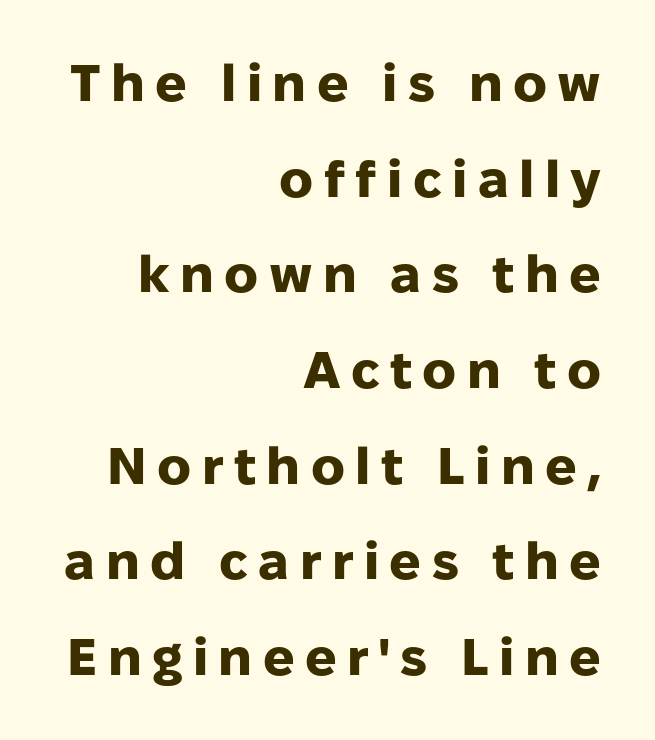
{"serif": "no", "italic": "no", "bold": "yes", "weight": "heavy", "width": "normal", "stroke_contrast": "low", "x_height": "medium", "monospaced": "no", "underline": "no", "align": "right", "line_spacing_ratio": 1.84, "letter_spacing": "wide", "letter_spacing_em": 0.2, "glyph_px": 52}
